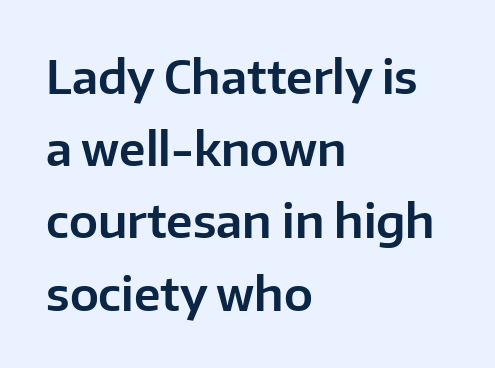
Between one letter and the next there's only the usual sliver of space. Do the letters lean? They stand straight. Font category for this specimen: sans-serif. The space beneath each line is pristine and unruled.
